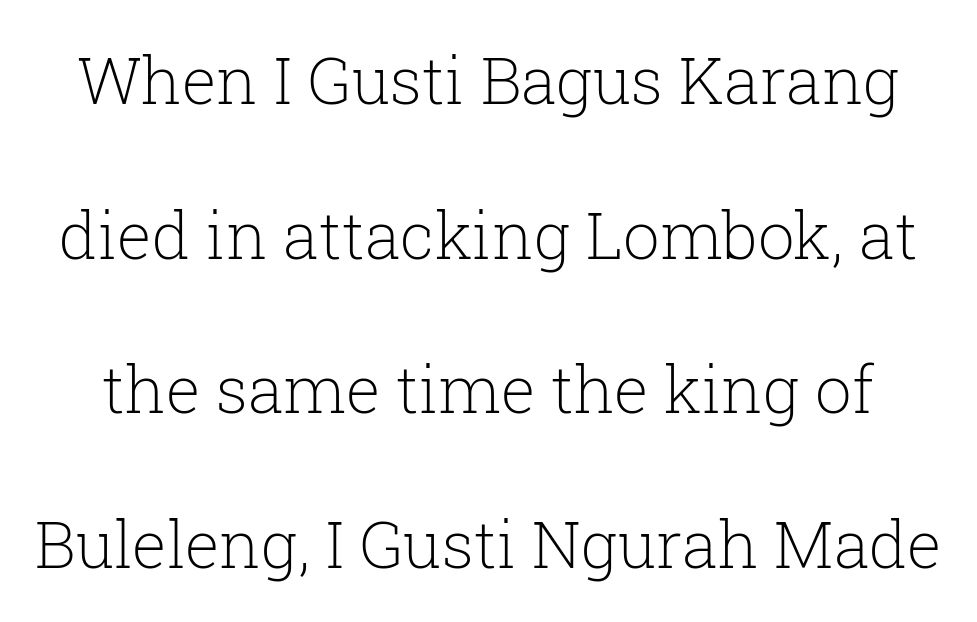
Q: Is the text bold? A: No.
Q: Is the text italic (slanted)? A: No, it is upright.
Q: Is the typeface a serif or a sans-serif typeface? A: Serif.
Q: Is the text underlined? A: No.
Q: Is the spacing between letters normal or unusually wide? A: Normal.
Q: Is the spacing between lines tight, normal or loose? A: Loose.
Q: Width (condensed, normal, or wide)? A: Normal.
Q: Stroke contrast? A: Low.
Q: x-height? A: Medium.
Q: Monospaced? A: No.
